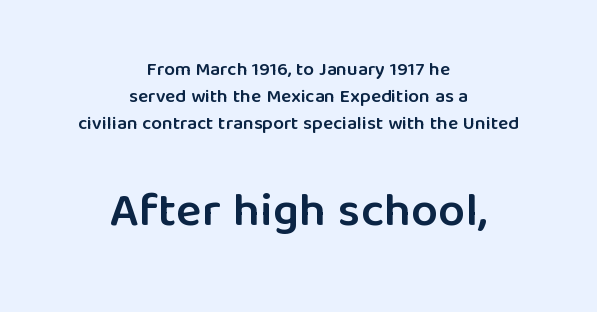
This rendering employs a face without finishing strokes, i.e., a sans-serif. In terms of letterspacing, this is plain default setting. Reading top to bottom, the characters get bigger at the block break. Characters remain perfectly vertical along every line. Each line is balanced around a shared central axis.
